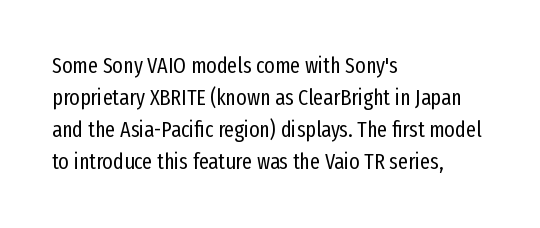
Q: Is the text bold? A: No.
Q: Is the text italic (slanted)? A: No, it is upright.
Q: Is the text underlined? A: No.
Q: How is the paragraph aligned? A: Left-aligned.
Q: Is the spacing between letters normal or unusually wide? A: Normal.
Q: Is the spacing between lines tight, normal or loose? A: Normal.
